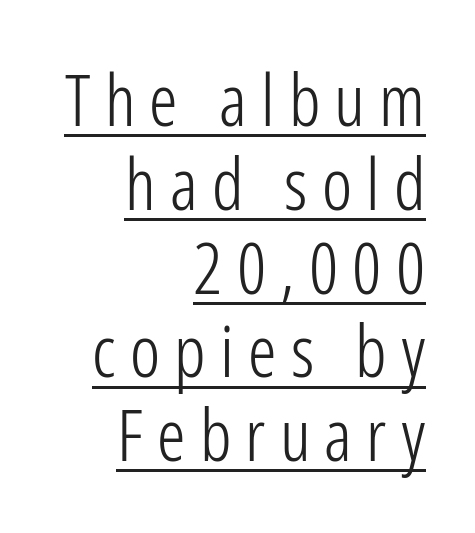
Each letter keeps its own natural width here, so spacing adapts to shape. Tracking here is generous; glyphs stand well apart from one another. The characters display no serif detailing; their extremities are plain. Is there any slant? The stems are plumb. Honestly, the underline is the first thing you notice here.
